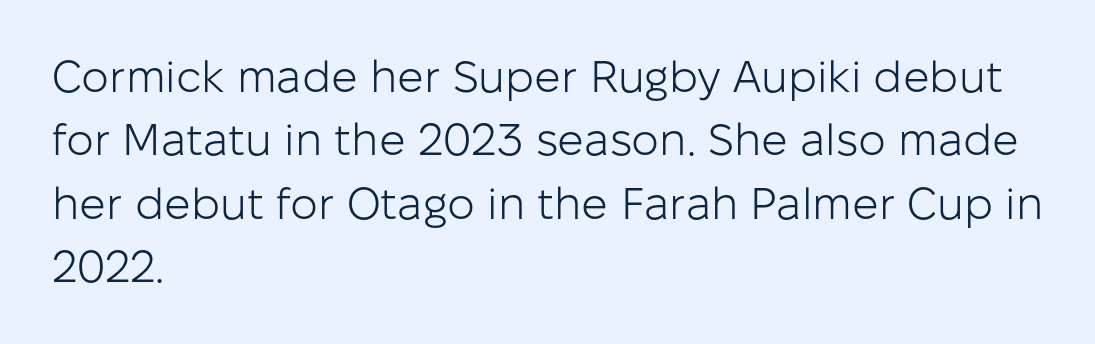
{"serif": "no", "italic": "no", "bold": "no", "weight": "light", "width": "normal", "stroke_contrast": "low", "x_height": "medium", "monospaced": "no", "underline": "no", "align": "left", "line_spacing": "normal", "line_spacing_ratio": 1.44, "letter_spacing": "normal", "letter_spacing_em": 0.0, "glyph_px": 44}
